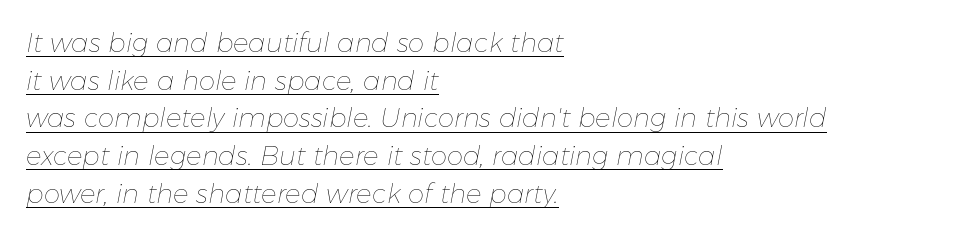
Q: Is the text bold? A: No.
Q: Is the text italic (slanted)? A: Yes, it leans right by about 11 degrees.
Q: Is the text underlined? A: Yes.
Q: How is the paragraph aligned? A: Left-aligned.
Q: Is the spacing between letters normal or unusually wide? A: Normal.
Q: Is the spacing between lines tight, normal or loose? A: Normal.
